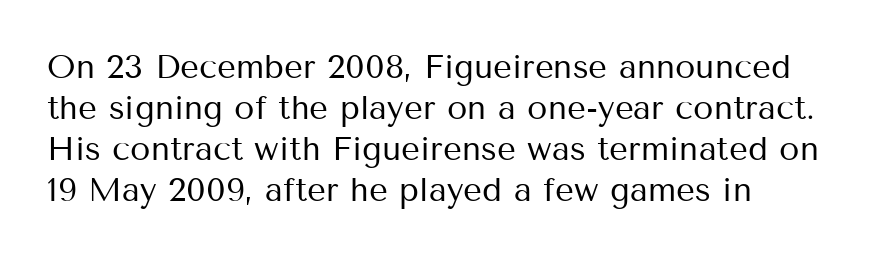
The image shows 33 px regular-weight sans-serif type, upright; set left-aligned, line spacing 1.24x, normal letter spacing, not underlined; medium stroke contrast and a medium x-height.
